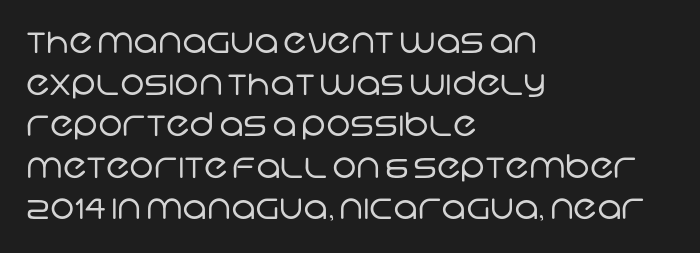
{"serif": "no", "bold": "no", "weight": "regular", "width": "normal", "stroke_contrast": "low", "x_height": "large", "monospaced": "no", "underline": "no", "align": "left", "line_spacing": "normal", "line_spacing_ratio": 1.26, "letter_spacing": "normal", "letter_spacing_em": 0.0, "glyph_px": 33}
